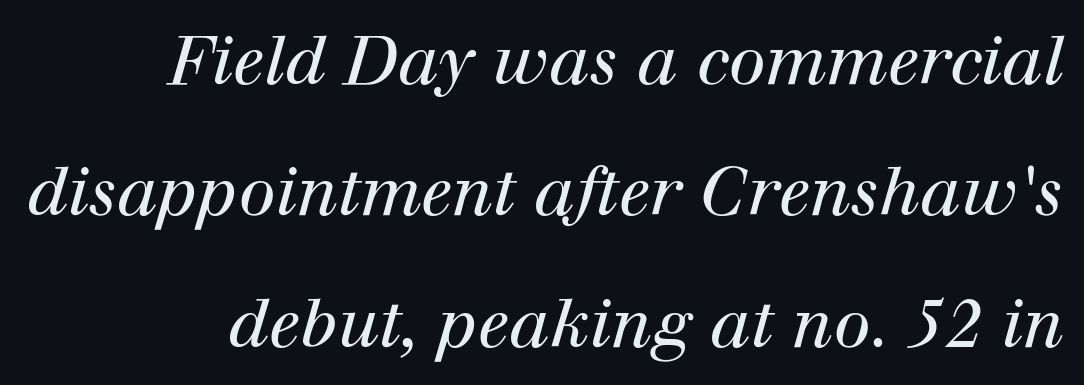
How would I describe the line gaps? Wide and relaxed. Weight: regular or lighter. Descenders hang freely into open space. Nobody touched the tracking dial on this one.
